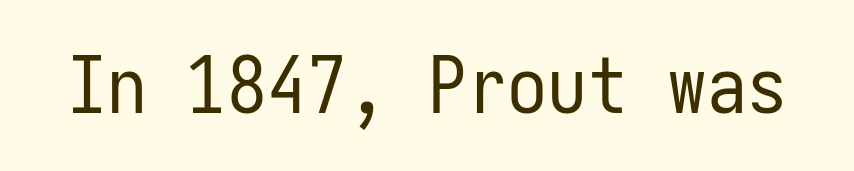
Q: Is the text bold? A: No.
Q: Is the text italic (slanted)? A: No, it is upright.
Q: Is the typeface a serif or a sans-serif typeface? A: Sans-serif.
Q: Is the text underlined? A: No.
Q: Is the spacing between letters normal or unusually wide? A: Normal.
Q: Width (condensed, normal, or wide)? A: Condensed.
Q: Stroke contrast? A: Low.
Q: x-height? A: Medium.
Q: Monospaced? A: Yes.
